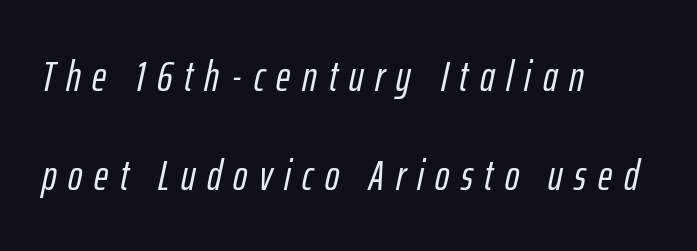
{"italic": "yes", "lean": "right", "slant_degrees": 12, "width": "condensed", "stroke_contrast": "low", "x_height": "medium", "monospaced": "no", "underline": "no", "align": "left", "line_spacing": "loose", "line_spacing_ratio": 2.3, "letter_spacing": "wide", "letter_spacing_em": 0.27, "glyph_px": 43}
